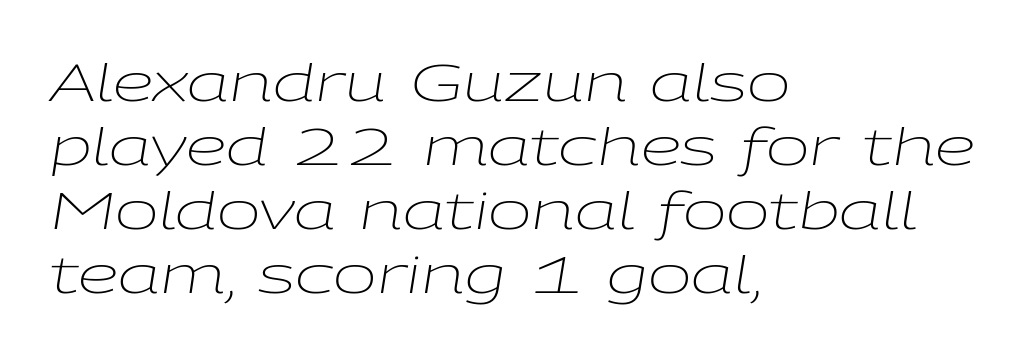
The image shows 52 px light, wide type, italic (leaning right); set left-aligned, line spacing 1.23x, normal letter spacing, not underlined; low stroke contrast and a medium x-height.
